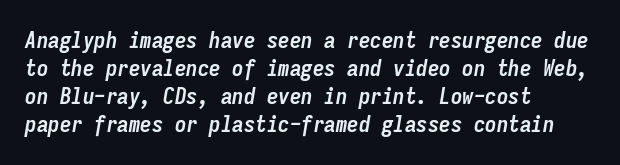
A clean baseline with only descenders dipping below it. Compared with an ordinary text face, these strokes are far heavier — a full bold. The axis of the letterforms is tilted away from vertical. Alignment: flush left.
